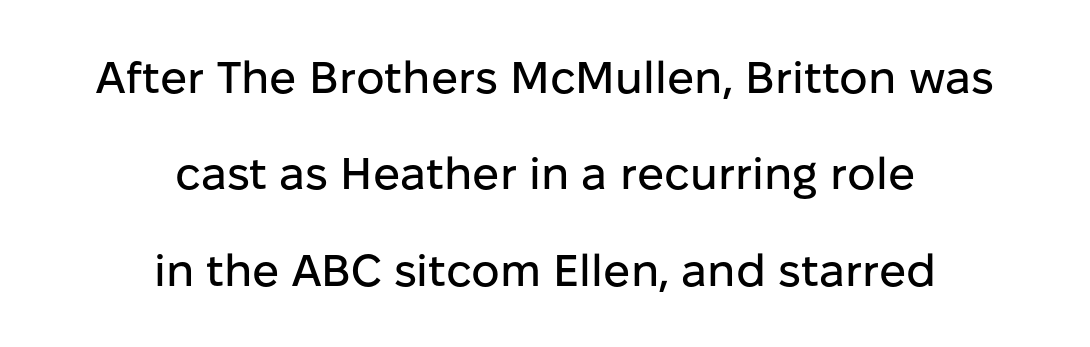
The image shows 45 px sans-serif type, upright; set centered, loose line spacing (2.14x), normal letter spacing, not underlined; low stroke contrast and a medium x-height.
